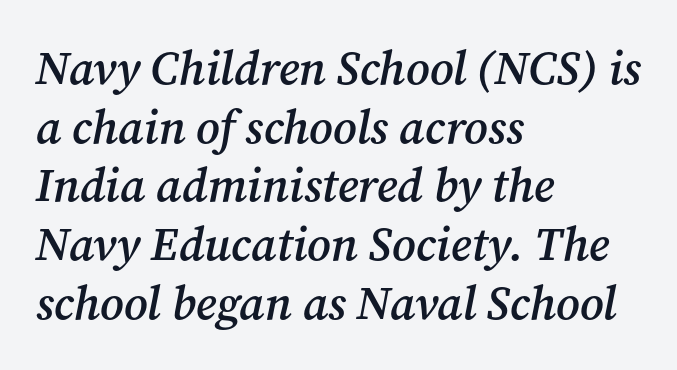
Every letter is mildly thick-stroked: semibold rather than bold. Would a proofreader flag this as italicized? Yes. Each new line begins a customary step beneath the previous one. Little horizontal feet cap the strokes, marking this as serif type. The zone under the glyphs is completely vacant. The line texture is even and compact thanks to regular tracking.
